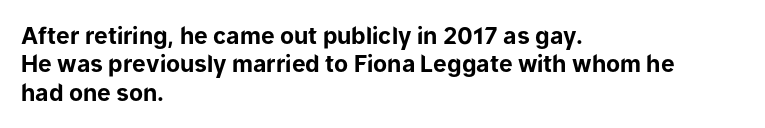
The image shows 23 px bold type, upright; set left-aligned, line spacing 1.23x, normal letter spacing, not underlined.
